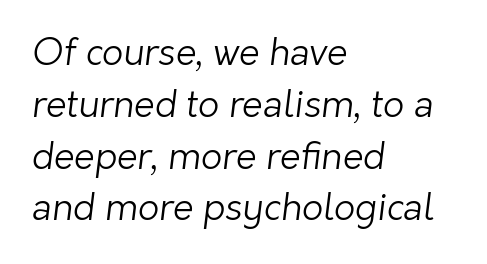
Q: Is the text bold? A: No.
Q: Is the typeface a serif or a sans-serif typeface? A: Sans-serif.
Q: Is the text underlined? A: No.
Q: How is the paragraph aligned? A: Left-aligned.
Q: Is the spacing between letters normal or unusually wide? A: Normal.
Q: Is the spacing between lines tight, normal or loose? A: Normal.
Q: Width (condensed, normal, or wide)? A: Normal.
Q: Stroke contrast? A: Low.
Q: x-height? A: Medium.
Q: Monospaced? A: No.
